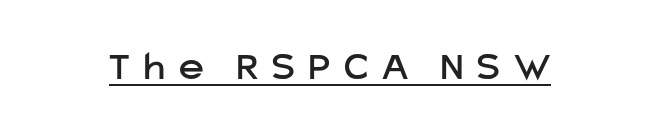
Has an underline been added? It has. What kind of face is this? One without serifs — a sans. The type sits square on the baseline with zero lean. You could only call the tracking loose — the letters float apart. Think of a printed novel: that variable character pitch is what you see here.
